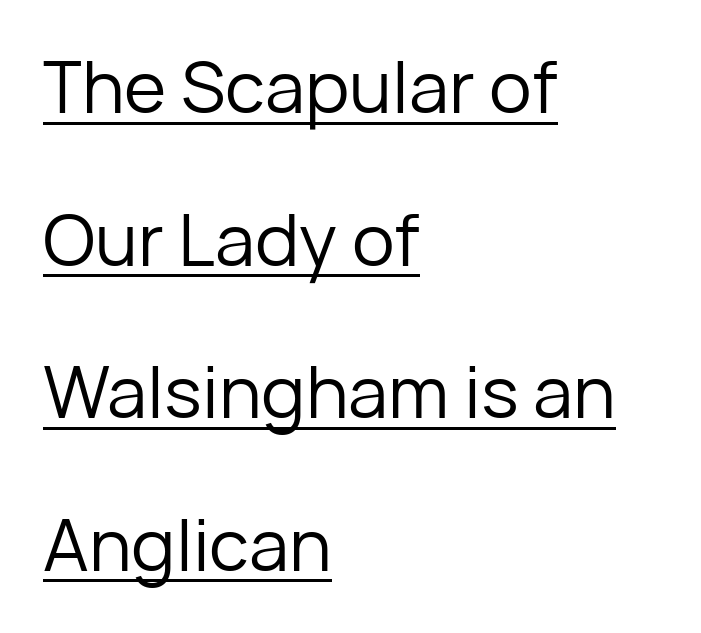
The image shows 72 px regular-weight sans-serif type, upright; set left-aligned, loose line spacing (2.12x), normal letter spacing, underlined; low stroke contrast and a medium x-height.
